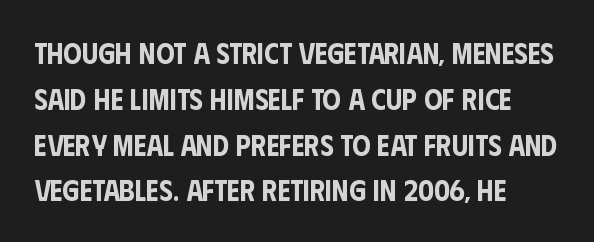
Posture: upright roman. Leading matches the norm, producing a regular column. Decoration check: the copy has no underline. Is the block centered? No — it sits flush against the left margin. This rendering leaves character spacing at its baseline value.
